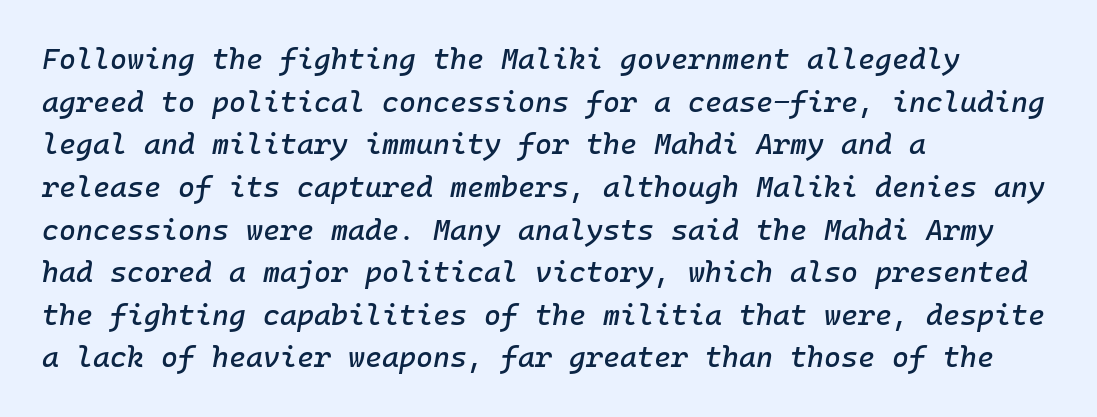
Q: Is the text italic (slanted)? A: Yes, it leans right by about 10 degrees.
Q: Is the text underlined? A: No.
Q: How is the paragraph aligned? A: Left-aligned.
Q: Is the spacing between letters normal or unusually wide? A: Normal.
Q: Is the spacing between lines tight, normal or loose? A: Normal.
Q: Width (condensed, normal, or wide)? A: Normal.
Q: Stroke contrast? A: Low.
Q: x-height? A: Medium.
